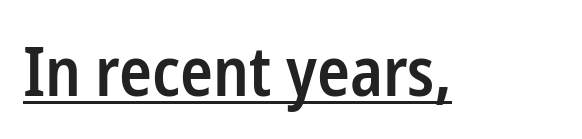
Q: Is the text bold? A: Semi-bold.
Q: Is the text italic (slanted)? A: No, it is upright.
Q: Is the typeface a serif or a sans-serif typeface? A: Sans-serif.
Q: Is the text underlined? A: Yes.
Q: Is the spacing between letters normal or unusually wide? A: Normal.
Q: Width (condensed, normal, or wide)? A: Condensed.
Q: Stroke contrast? A: Low.
Q: x-height? A: Medium.
Q: Monospaced? A: No.
